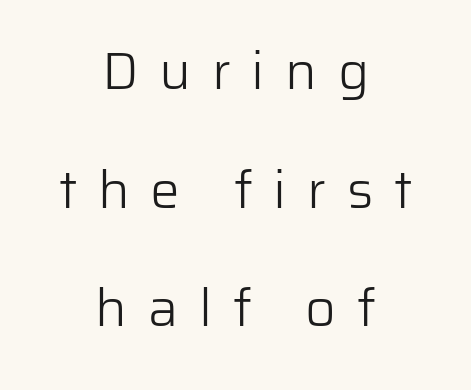
The image shows 53 px light sans-serif type, upright; set centered, loose line spacing (2.24x), unusually wide letter spacing (+0.39 em), not underlined; low stroke contrast and a medium x-height.
